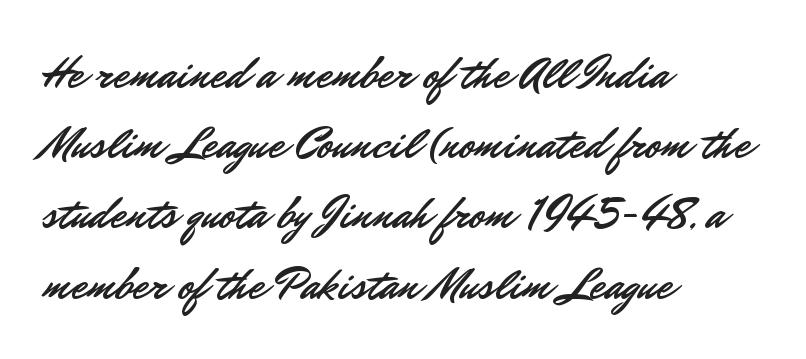
{"serif": "no", "width": "normal", "stroke_contrast": "low", "x_height": "small", "monospaced": "no", "underline": "no", "align": "left", "line_spacing": "normal", "line_spacing_ratio": 1.56, "letter_spacing": "normal", "letter_spacing_em": 0.0, "glyph_px": 45}
